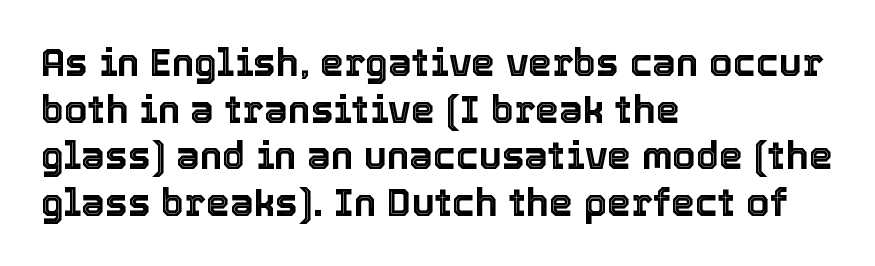
{"italic": "no", "width": "normal", "x_height": "medium", "monospaced": "no", "underline": "no", "align": "left", "line_spacing_ratio": 1.23, "letter_spacing": "normal", "letter_spacing_em": 0.0, "glyph_px": 38}
